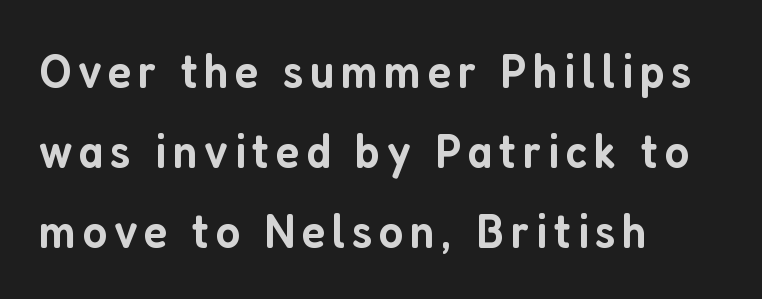
Q: Is the text bold? A: Semi-bold.
Q: Is the text italic (slanted)? A: No, it is upright.
Q: Is the typeface a serif or a sans-serif typeface? A: Sans-serif.
Q: Is the text underlined? A: No.
Q: How is the paragraph aligned? A: Left-aligned.
Q: Is the spacing between lines tight, normal or loose? A: Normal.
Q: Width (condensed, normal, or wide)? A: Condensed.
Q: Stroke contrast? A: Low.
Q: x-height? A: Medium.
Q: Monospaced? A: No.
